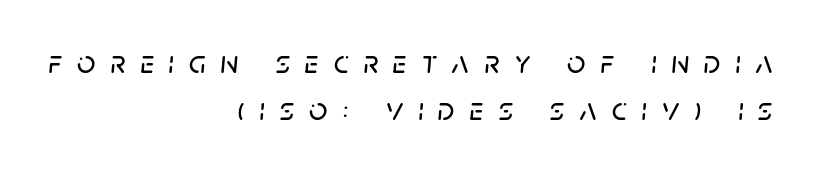
Layout note: lines flush right. The passage shown stacks its lines at a standard gap. An italicized treatment has been applied to the whole sample. The space directly below the letters is spotless. Spacing between characters has been opened up far beyond the box default. This sample has the flowing, uneven cadence of proportional lettering.
